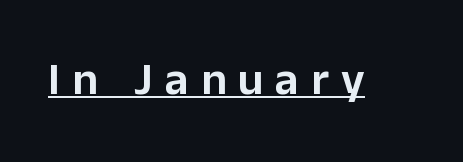
{"serif": "no", "italic": "no", "width": "normal", "stroke_contrast": "low", "x_height": "medium", "monospaced": "no", "underline": "yes", "letter_spacing": "wide", "letter_spacing_em": 0.26, "glyph_px": 46}
